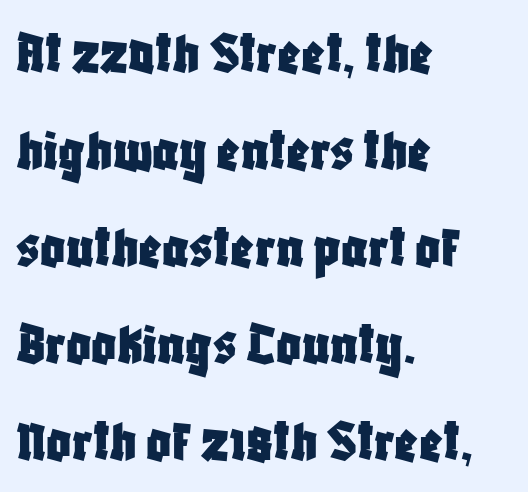
{"serif": "no", "italic": "no", "width": "condensed", "stroke_contrast": "low", "x_height": "large", "monospaced": "no", "underline": "no", "align": "left", "line_spacing": "normal", "line_spacing_ratio": 1.59, "letter_spacing": "normal", "letter_spacing_em": 0.0, "glyph_px": 61}
